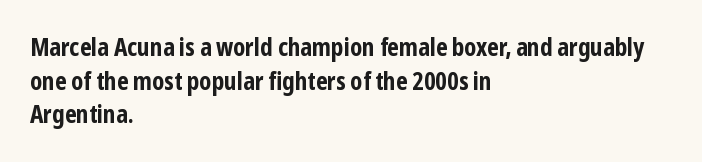
Q: Is the text bold? A: Yes.
Q: Is the text italic (slanted)? A: No, it is upright.
Q: Is the text underlined? A: No.
Q: How is the paragraph aligned? A: Left-aligned.
Q: Is the spacing between letters normal or unusually wide? A: Normal.
Q: Is the spacing between lines tight, normal or loose? A: Normal.
